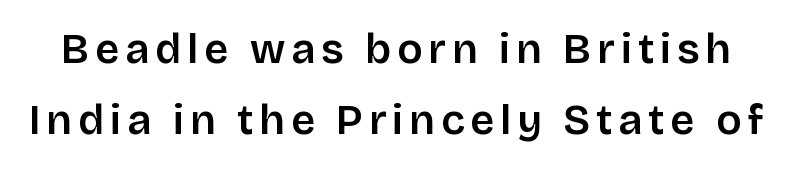
The image shows 42 px sans-serif type, upright; set normal line spacing (1.68x), not underlined; low stroke contrast and a large x-height.
